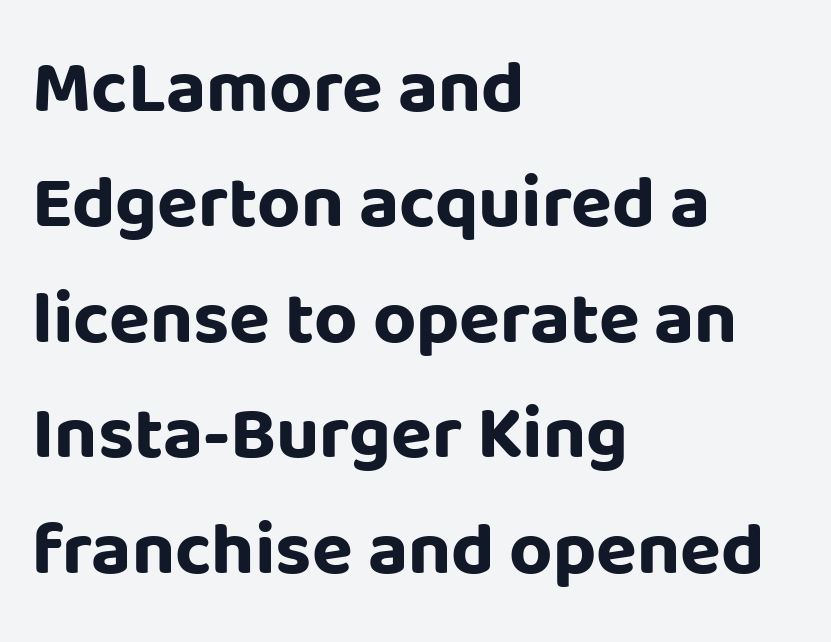
The image shows 75 px bold sans-serif type, upright; set left-aligned, normal line spacing (1.54x), normal letter spacing, not underlined; low stroke contrast and a large x-height.
